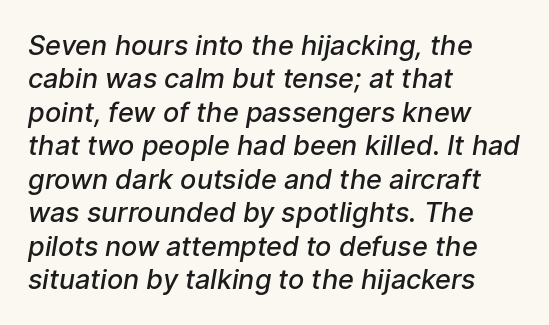
Quick note: underline off. The rendering anchors every line to the left-hand side. Set as a demibold, roughly 600 on the weight scale. Inter-character spacing is left at the font's built-in metrics.
